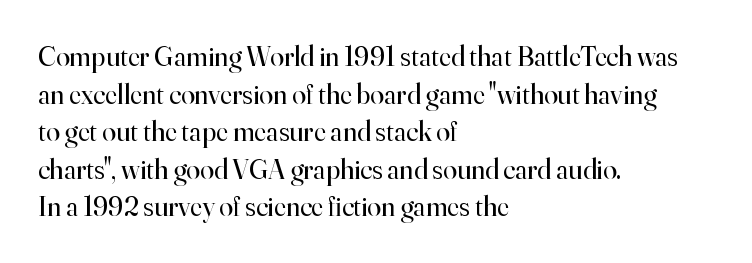
Q: Is the text bold? A: No.
Q: Is the text italic (slanted)? A: No, it is upright.
Q: Is the typeface a serif or a sans-serif typeface? A: Serif.
Q: Is the text underlined? A: No.
Q: How is the paragraph aligned? A: Left-aligned.
Q: Is the spacing between letters normal or unusually wide? A: Normal.
Q: Is the spacing between lines tight, normal or loose? A: Normal.
Q: Width (condensed, normal, or wide)? A: Normal.
Q: Stroke contrast? A: High.
Q: x-height? A: Small.
Q: Monospaced? A: No.
